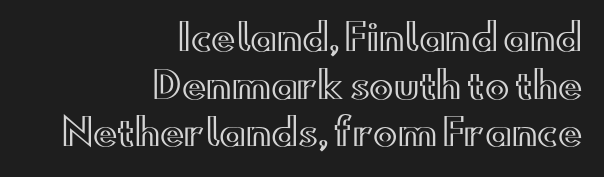
Q: Is the text italic (slanted)? A: No, it is upright.
Q: Is the text underlined? A: No.
Q: How is the paragraph aligned? A: Right-aligned.
Q: Is the spacing between letters normal or unusually wide? A: Normal.
Q: Is the spacing between lines tight, normal or loose? A: Normal.
Q: Width (condensed, normal, or wide)? A: Wide.
Q: x-height? A: Small.
Q: Monospaced? A: No.
